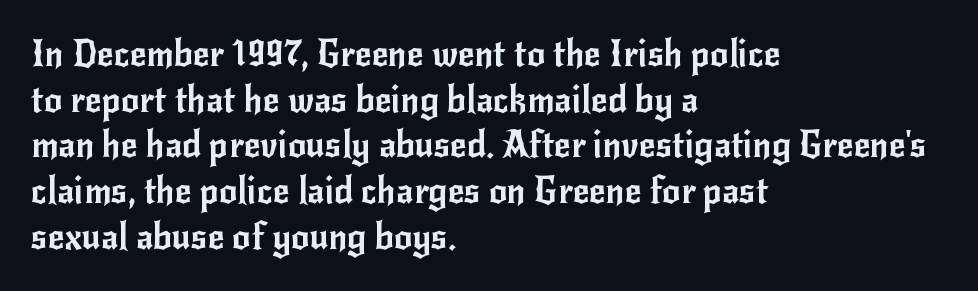
Here the designer chose a conventional face with non-uniform glyph widths. Decoration check: the copy has no underline. No italicization has been applied; the sample stays upright. Tracking here is standard; glyphs follow each other at the usual distance. The paragraph has a hard left edge and a soft right edge. The passage shown stacks its lines at a standard gap.
